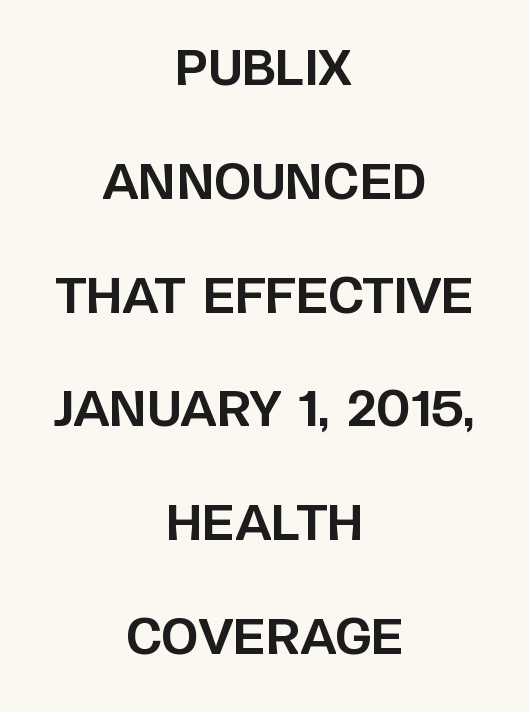
The image shows 48 px bold sans-serif type, upright; set centered, loose line spacing (2.37x), normal letter spacing, not underlined; low stroke contrast and a large x-height.
